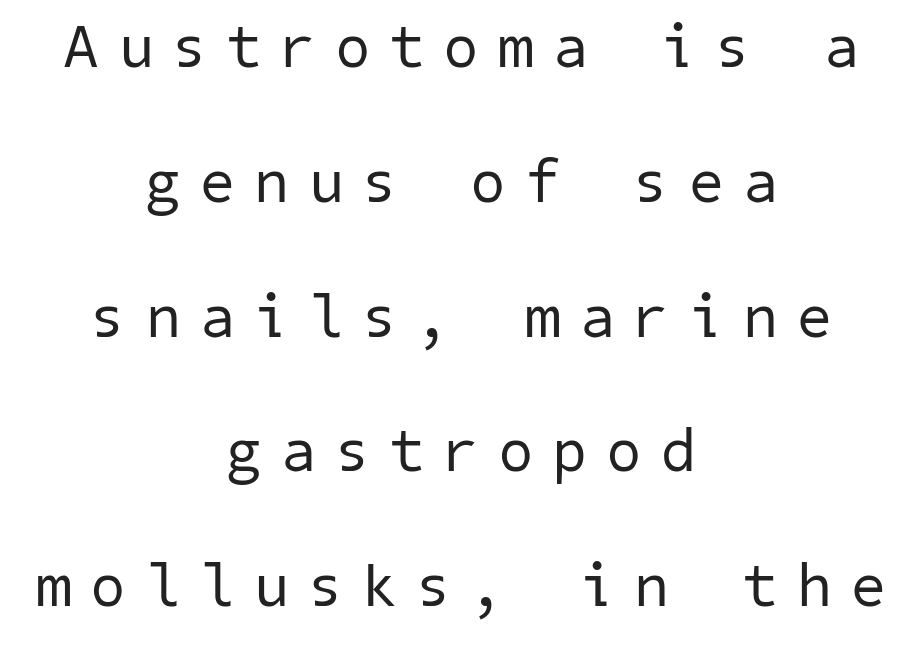
The image shows 61 px regular-weight sans-serif type; set centered, loose line spacing (2.21x), unusually wide letter spacing (+0.34 em), not underlined; low stroke contrast and a medium x-height.
